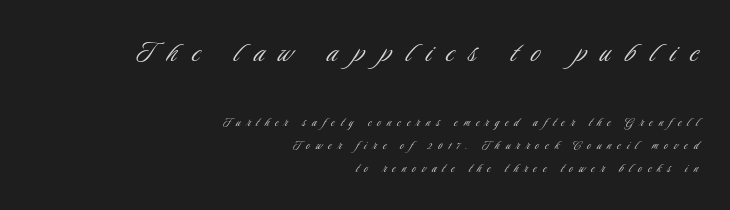
{"serif": "no", "bold": "no", "weight": "light", "width": "condensed", "stroke_contrast": "low", "x_height": "small", "monospaced": "no", "underline": "no", "align": "right", "line_spacing": "normal", "line_spacing_ratio": 1.67, "letter_spacing": "wide", "letter_spacing_em": 0.44, "larger_block": "first", "size_ratio": 2.36, "glyph_px": 33}
